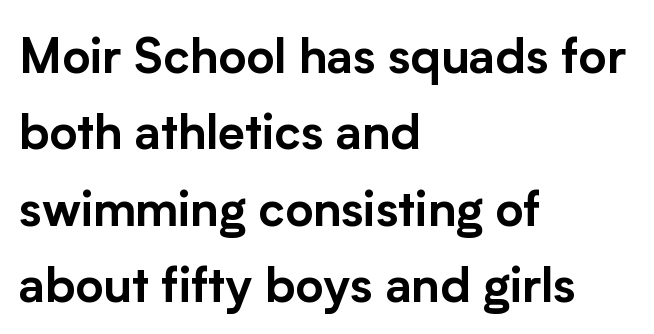
Each letter keeps its own natural width here, so spacing adapts to shape. Visually the block forms a straight wall on the left and a jagged coastline on the right. Examine the stroke ends and you'll find no serifs. Notice how the stems are strictly vertical — no italics here.
